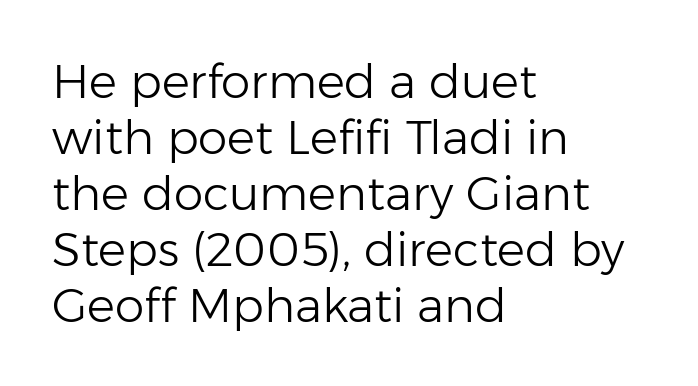
{"serif": "no", "italic": "no", "bold": "no", "weight": "light", "width": "normal", "stroke_contrast": "low", "x_height": "medium", "monospaced": "no", "underline": "no", "align": "left", "line_spacing_ratio": 1.19, "letter_spacing": "normal", "letter_spacing_em": 0.0, "glyph_px": 47}
